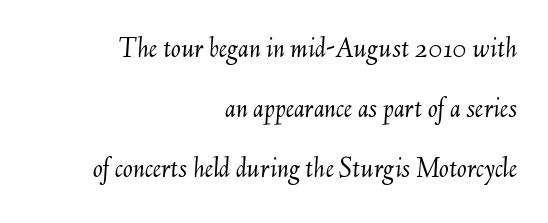
{"italic": "yes", "lean": "right", "slant_degrees": 6, "bold": "no", "weight": "light", "width": "normal", "stroke_contrast": "medium", "x_height": "small", "monospaced": "no", "underline": "no", "align": "right", "line_spacing": "loose", "line_spacing_ratio": 2.07, "letter_spacing": "normal", "letter_spacing_em": 0.0, "glyph_px": 29}
